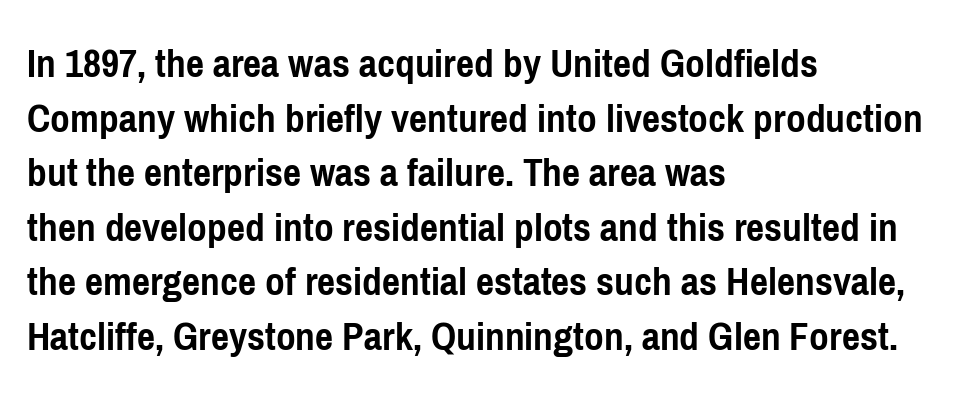
Q: Is the text bold? A: Yes.
Q: Is the text italic (slanted)? A: No, it is upright.
Q: Is the typeface a serif or a sans-serif typeface? A: Sans-serif.
Q: Is the text underlined? A: No.
Q: How is the paragraph aligned? A: Left-aligned.
Q: Is the spacing between letters normal or unusually wide? A: Normal.
Q: Is the spacing between lines tight, normal or loose? A: Normal.
Q: Width (condensed, normal, or wide)? A: Condensed.
Q: Stroke contrast? A: Low.
Q: x-height? A: Medium.
Q: Monospaced? A: No.
